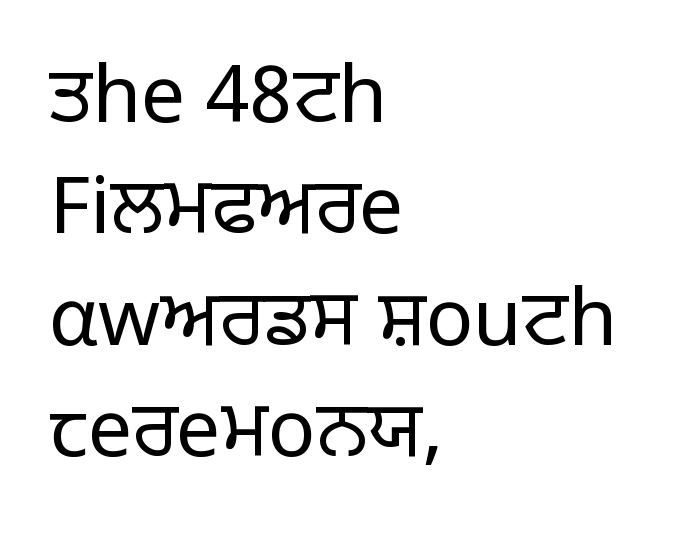
{"serif": "no", "italic": "no", "bold": "no", "weight": "light", "width": "normal", "stroke_contrast": "low", "x_height": "large", "monospaced": "no", "underline": "no", "align": "left", "line_spacing": "normal", "line_spacing_ratio": 1.41, "letter_spacing": "normal", "letter_spacing_em": 0.0, "glyph_px": 79}
